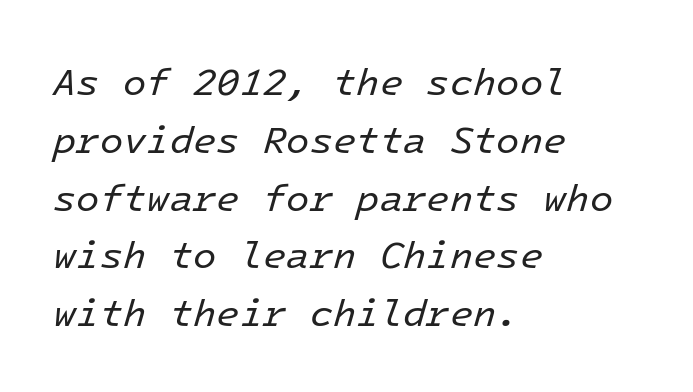
Q: Is the text bold? A: No.
Q: Is the text italic (slanted)? A: Yes, it leans right by about 16 degrees.
Q: Is the text underlined? A: No.
Q: How is the paragraph aligned? A: Left-aligned.
Q: Is the spacing between letters normal or unusually wide? A: Normal.
Q: Is the spacing between lines tight, normal or loose? A: Normal.
Q: Width (condensed, normal, or wide)? A: Normal.
Q: Stroke contrast? A: Low.
Q: x-height? A: Medium.
Q: Monospaced? A: Yes.
